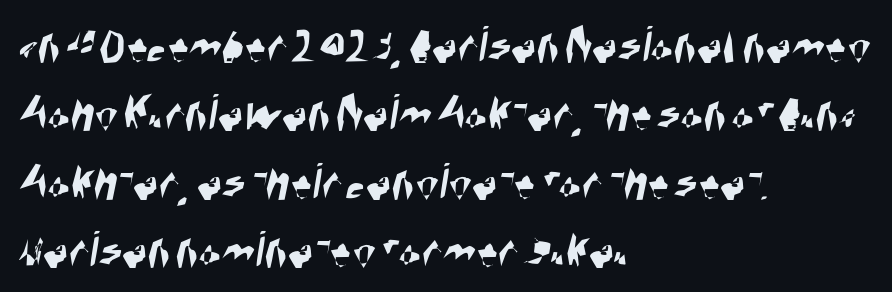
Leftover space on each line is placed entirely after the last word. Just letters on the line, the space beneath them empty. Regular leading. A typesetter would label this face a sans.
